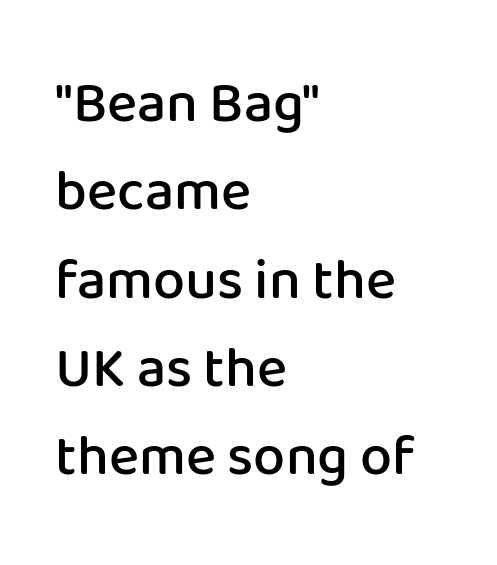
Q: Is the text bold? A: Semi-bold.
Q: Is the text italic (slanted)? A: No, it is upright.
Q: Is the typeface a serif or a sans-serif typeface? A: Sans-serif.
Q: Is the text underlined? A: No.
Q: How is the paragraph aligned? A: Left-aligned.
Q: Is the spacing between letters normal or unusually wide? A: Normal.
Q: Is the spacing between lines tight, normal or loose? A: Normal.
Q: Width (condensed, normal, or wide)? A: Normal.
Q: Stroke contrast? A: Low.
Q: x-height? A: Medium.
Q: Monospaced? A: No.
